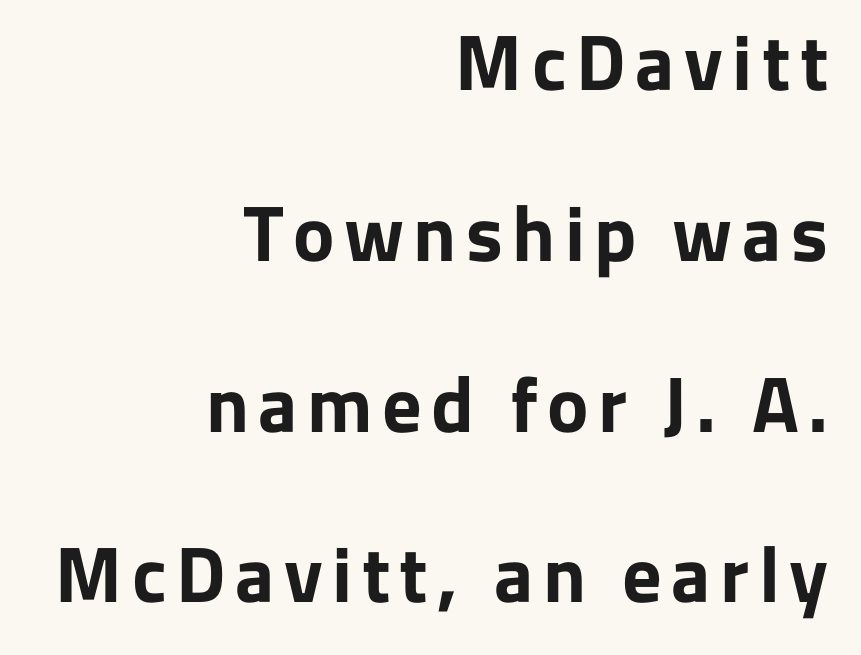
This sample is right-justified, so line beginnings fall wherever the words allow. Leading is clearly above the norm, producing a sparse column. The typesetting leans heavy: a genuine bold. Character widths vary here, with narrow letters taking less room than wide ones. This sample uses an upright cut, with every glyph sitting square on the baseline.
